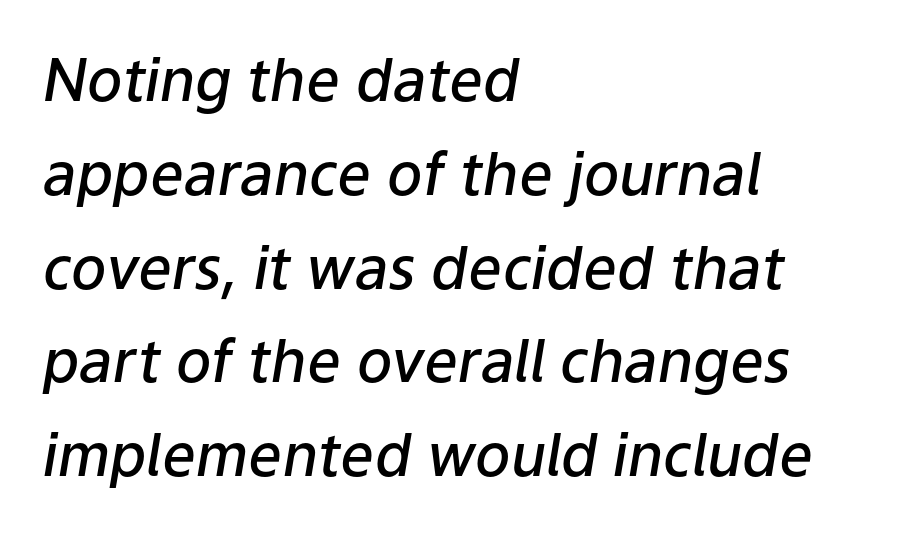
The image shows 59 px semibold type, italic (leaning right); set left-aligned, normal line spacing (1.59x), normal letter spacing, not underlined; low stroke contrast and a medium x-height.
